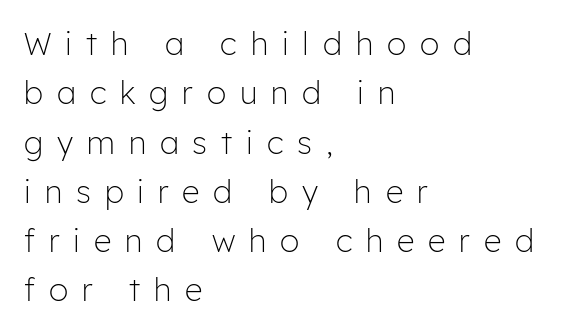
The image shows 31 px light sans-serif type, upright; set left-aligned, normal line spacing (1.59x), unusually wide letter spacing (+0.45 em), not underlined; low stroke contrast and a medium x-height.
